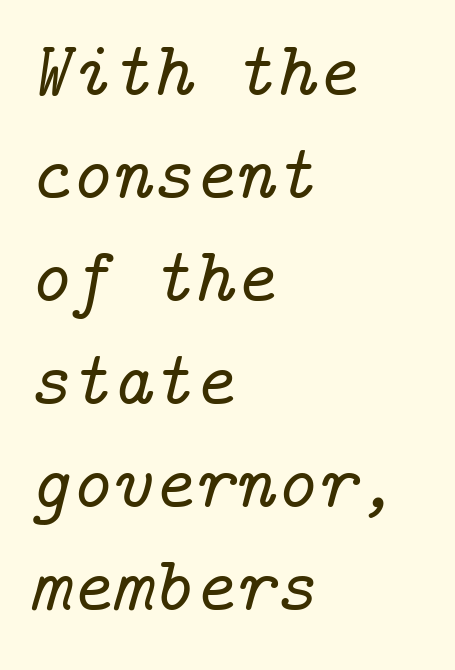
Q: Is the text italic (slanted)? A: Yes, it leans right by about 14 degrees.
Q: Is the typeface a serif or a sans-serif typeface? A: Serif.
Q: Is the text underlined? A: No.
Q: How is the paragraph aligned? A: Left-aligned.
Q: Is the spacing between letters normal or unusually wide? A: Normal.
Q: Is the spacing between lines tight, normal or loose? A: Normal.
Q: Width (condensed, normal, or wide)? A: Normal.
Q: Stroke contrast? A: Low.
Q: x-height? A: Medium.
